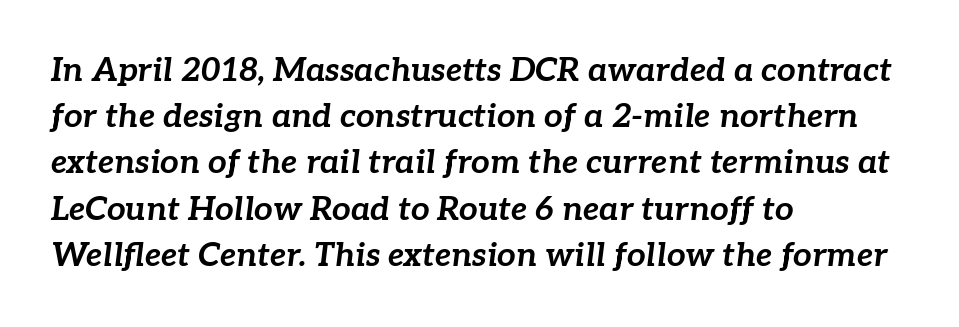
The foot of each line stays bare and open. Note the varied advance widths — an 'i' is clearly narrower than an 'm'. Between one letter and the next there's only the usual sliver of space. The characters look thick and weighty, a clear bold. Compared with ordinary roman type, these characters are visibly tilted.
